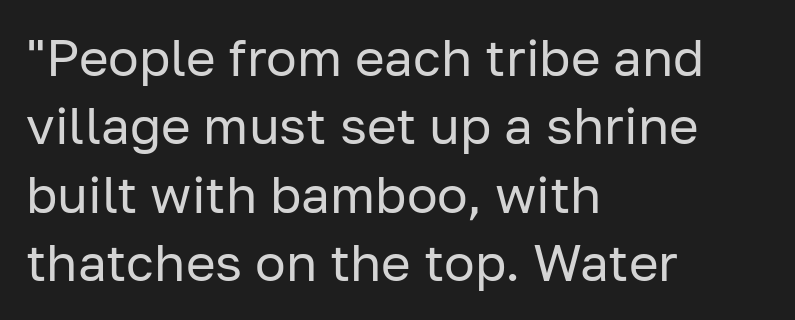
Default kerning and tracking; the words read as compact shapes. This block has exactly the height ordinary leading produces. The letters stand straight up with perfectly vertical stems. Does the copy run flush right? No — it runs flush left. The rendering uses natural spacing where letterforms have individual widths.
